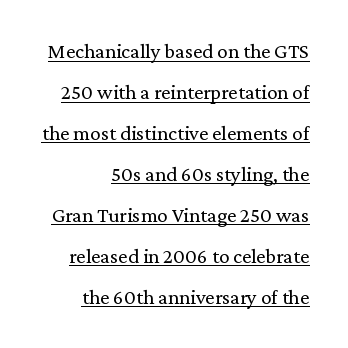
The image shows 21 px text type, upright; set right-aligned, loose line spacing (1.95x), normal letter spacing, underlined.
